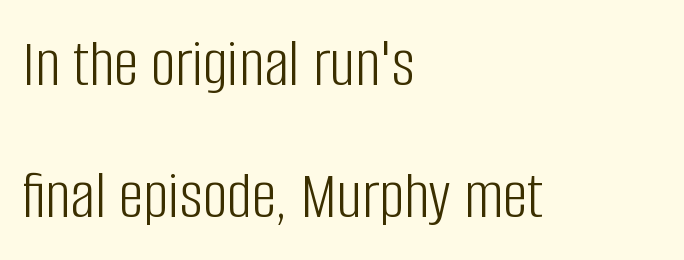
{"serif": "no", "italic": "no", "bold": "no", "weight": "light", "width": "condensed", "stroke_contrast": "low", "x_height": "large", "monospaced": "no", "underline": "no", "align": "left", "line_spacing": "loose", "line_spacing_ratio": 1.91, "letter_spacing": "normal", "letter_spacing_em": 0.0, "glyph_px": 69}
